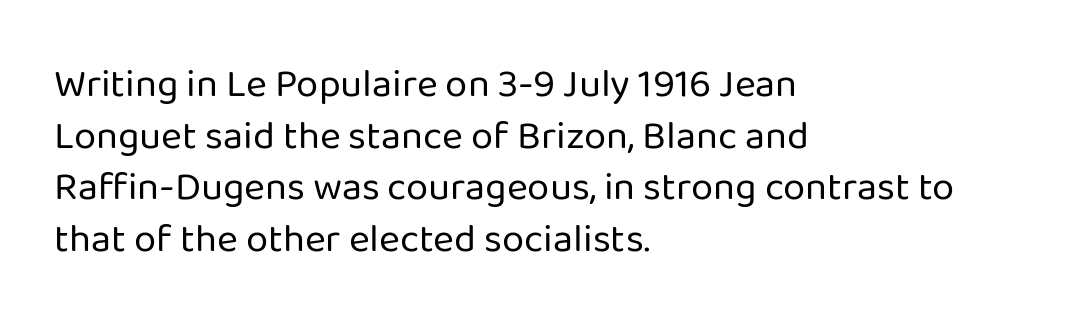
Q: Is the text bold? A: No.
Q: Is the text italic (slanted)? A: No, it is upright.
Q: Is the typeface a serif or a sans-serif typeface? A: Sans-serif.
Q: Is the text underlined? A: No.
Q: How is the paragraph aligned? A: Left-aligned.
Q: Is the spacing between letters normal or unusually wide? A: Normal.
Q: Is the spacing between lines tight, normal or loose? A: Normal.
Q: Width (condensed, normal, or wide)? A: Normal.
Q: Stroke contrast? A: Low.
Q: x-height? A: Medium.
Q: Monospaced? A: No.
